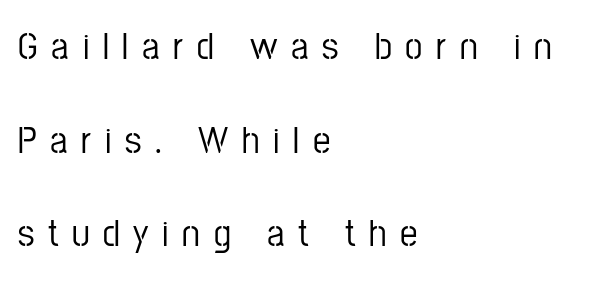
Note the varied advance widths — an 'i' is clearly narrower than an 'm'. Descender tails drop into unmarked territory. The lines in this sample share a left origin and differ only in where they stop. If you measured baseline to baseline, you'd find a long distance.
